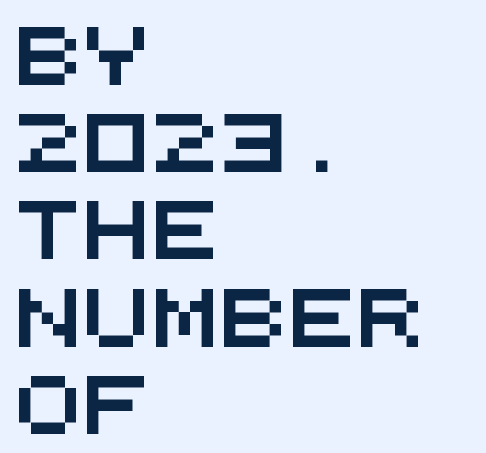
The image shows 57 px wide sans-serif type, monospaced; set left-aligned, normal line spacing (1.53x), normal letter spacing, not underlined; medium stroke contrast and a large x-height.
